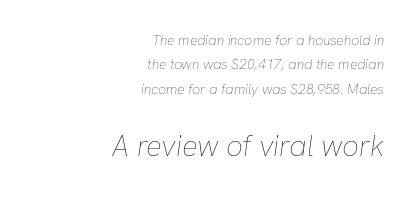
Q: Is the text bold? A: No.
Q: Is the text italic (slanted)? A: Yes, it leans right by about 8 degrees.
Q: Is the text underlined? A: No.
Q: How is the paragraph aligned? A: Right-aligned.
Q: Is the spacing between letters normal or unusually wide? A: Normal.
Q: Which block of text is set in a larger size, the first (top) or the second (bottom)? A: The second (bottom) one.
Q: Width (condensed, normal, or wide)? A: Normal.
Q: Stroke contrast? A: Low.
Q: x-height? A: Medium.
Q: Monospaced? A: No.
